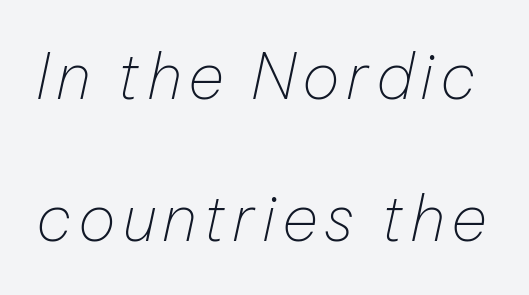
The image shows 63 px thin type, italic (leaning right); set loose line spacing (2.26x), not underlined; low stroke contrast and a medium x-height.
